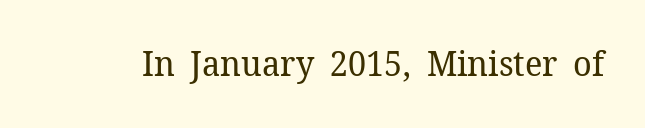
{"serif": "yes", "italic": "no", "bold": "no", "weight": "regular", "width": "normal", "stroke_contrast": "low", "x_height": "medium", "monospaced": "no", "underline": "no", "letter_spacing": "normal", "letter_spacing_em": 0.0, "glyph_px": 35}
